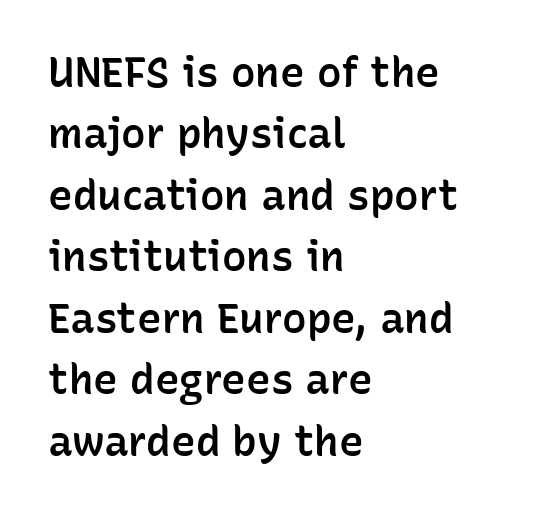
Reading down the block, your eye returns to a fixed left position each line. The passage shown is typeset with a sans-serif family. The letters sit at their default tracking, neither squeezed nor spread. Slightly chunky letters — semibold, I'd say, not full bold. Beneath every word, the page is bare.
